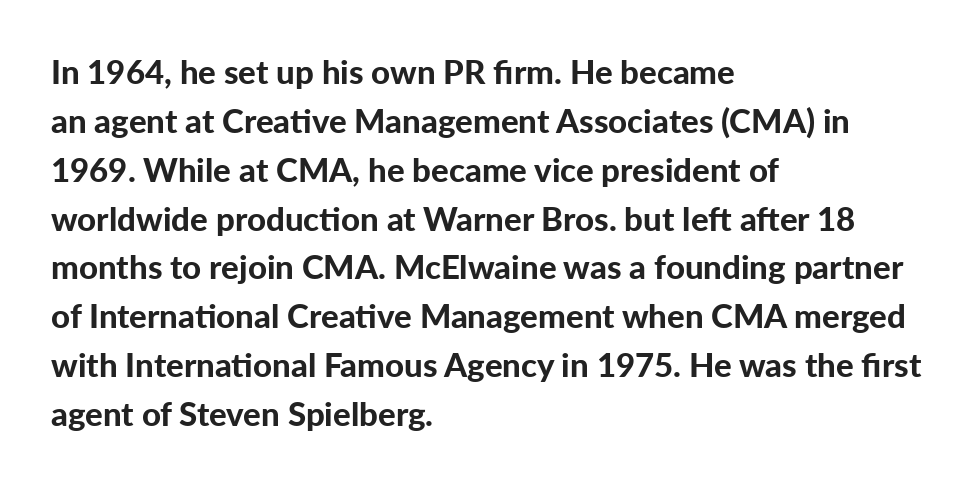
Just letters on the line, the space beneath them empty. Font category for this specimen: sans-serif. Proportional: the letters do not fall into vertical columns. Does extra space separate the letters? No, they use regular spacing. How would I describe the line gaps? Plain and ordinary.
